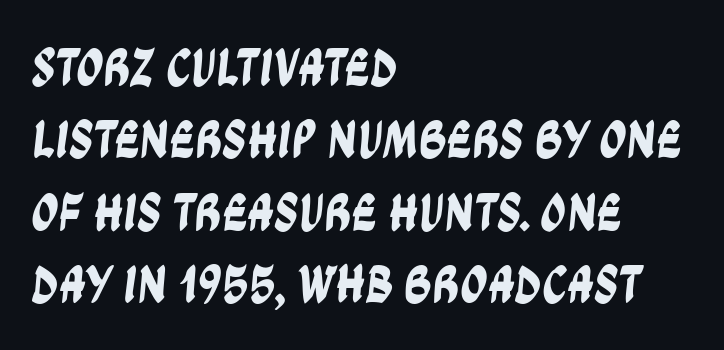
Q: Is the typeface a serif or a sans-serif typeface? A: Sans-serif.
Q: Is the text underlined? A: No.
Q: How is the paragraph aligned? A: Left-aligned.
Q: Is the spacing between letters normal or unusually wide? A: Normal.
Q: Is the spacing between lines tight, normal or loose? A: Normal.
Q: Width (condensed, normal, or wide)? A: Condensed.
Q: Stroke contrast? A: Low.
Q: x-height? A: Large.
Q: Monospaced? A: No.
